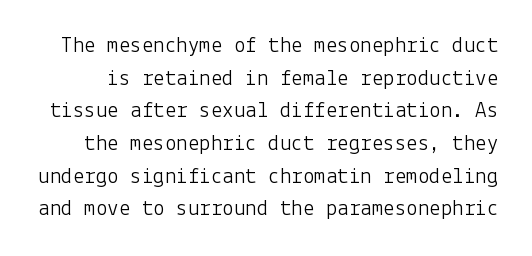
{"italic": "no", "bold": "no", "underline": "no", "line_spacing": "normal", "line_spacing_ratio": 1.42, "letter_spacing": "normal", "letter_spacing_em": 0.0, "glyph_px": 23}
